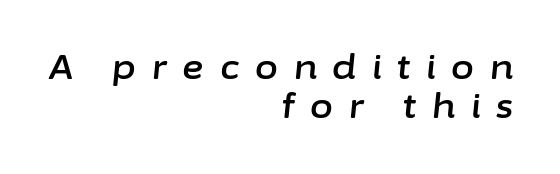
The image shows 33 px text type, italic (leaning right); set right-aligned, line spacing 1.18x, unusually wide letter spacing (+0.48 em), not underlined; low stroke contrast and a medium x-height.
